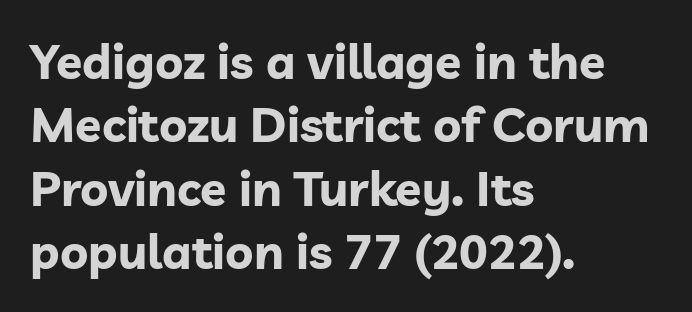
The image shows 48 px bold sans-serif type, upright; set left-aligned, normal line spacing (1.32x), normal letter spacing, not underlined; low stroke contrast and a medium x-height.
